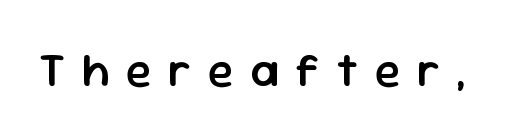
Q: Is the text bold? A: Semi-bold.
Q: Is the text italic (slanted)? A: No, it is upright.
Q: Is the typeface a serif or a sans-serif typeface? A: Sans-serif.
Q: Is the text underlined? A: No.
Q: Is the spacing between letters normal or unusually wide? A: Unusually wide.
Q: Width (condensed, normal, or wide)? A: Normal.
Q: Stroke contrast? A: Low.
Q: x-height? A: Medium.
Q: Monospaced? A: No.
